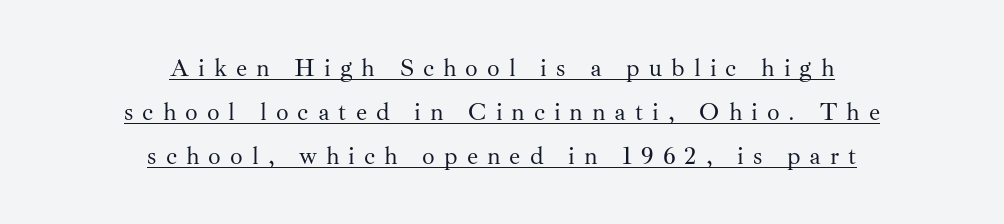
Q: Is the text bold? A: No.
Q: Is the text italic (slanted)? A: No, it is upright.
Q: Is the text underlined? A: Yes.
Q: How is the paragraph aligned? A: Centered.
Q: Is the spacing between letters normal or unusually wide? A: Unusually wide.
